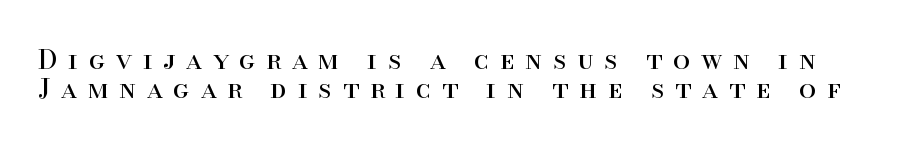
{"italic": "no", "bold": "no", "underline": "no", "line_spacing": "tight", "line_spacing_ratio": 1.08, "letter_spacing": "wide", "letter_spacing_em": 0.4, "glyph_px": 27}
